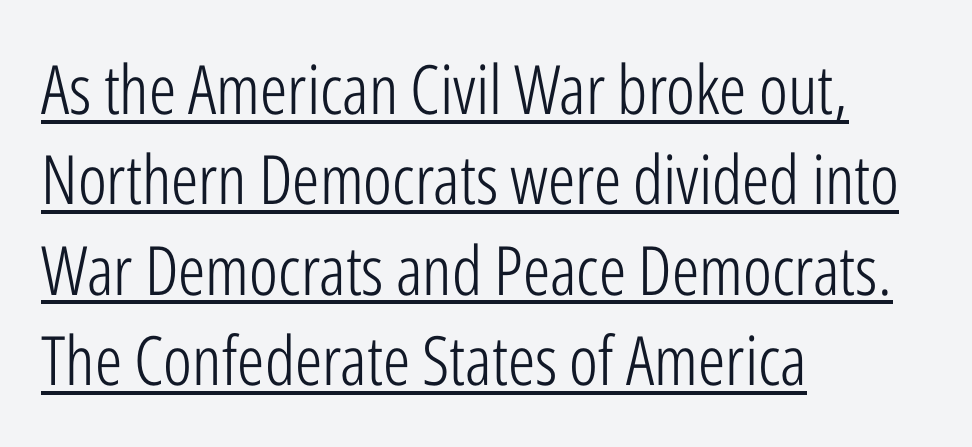
Q: Is the text bold? A: No.
Q: Is the text italic (slanted)? A: No, it is upright.
Q: Is the typeface a serif or a sans-serif typeface? A: Sans-serif.
Q: Is the text underlined? A: Yes.
Q: How is the paragraph aligned? A: Left-aligned.
Q: Is the spacing between letters normal or unusually wide? A: Normal.
Q: Is the spacing between lines tight, normal or loose? A: Normal.
Q: Width (condensed, normal, or wide)? A: Condensed.
Q: Stroke contrast? A: Low.
Q: x-height? A: Medium.
Q: Monospaced? A: No.
